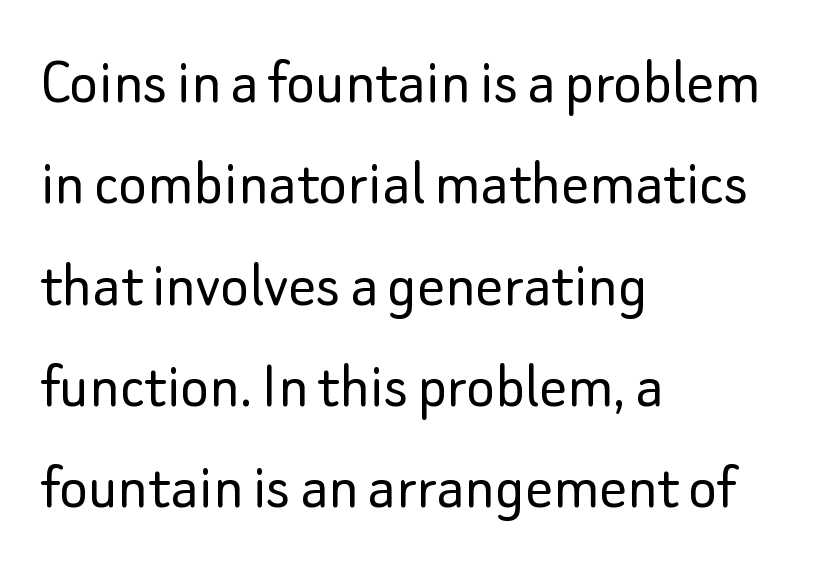
Q: Is the text bold? A: No.
Q: Is the text italic (slanted)? A: No, it is upright.
Q: Is the typeface a serif or a sans-serif typeface? A: Sans-serif.
Q: Is the text underlined? A: No.
Q: How is the paragraph aligned? A: Left-aligned.
Q: Is the spacing between letters normal or unusually wide? A: Normal.
Q: Is the spacing between lines tight, normal or loose? A: Normal.
Q: Width (condensed, normal, or wide)? A: Normal.
Q: Stroke contrast? A: Low.
Q: x-height? A: Small.
Q: Monospaced? A: No.
